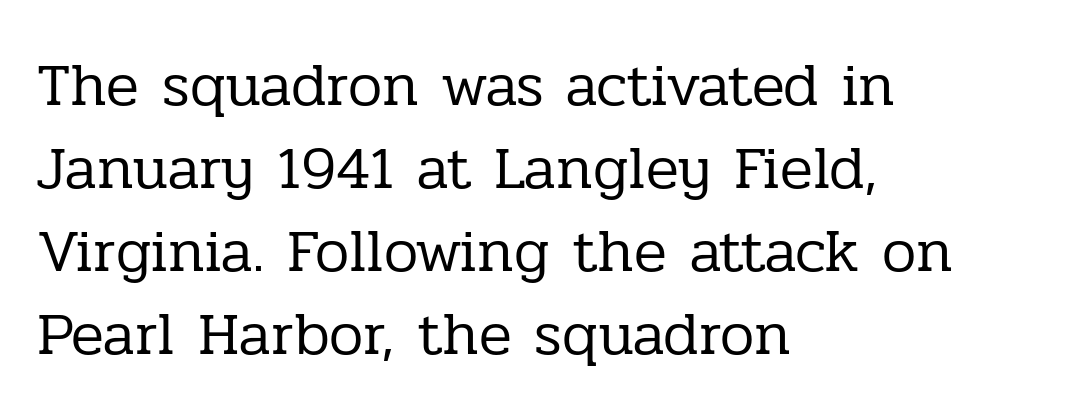
Q: Is the text bold? A: No.
Q: Is the text italic (slanted)? A: No, it is upright.
Q: Is the typeface a serif or a sans-serif typeface? A: Serif.
Q: Is the text underlined? A: No.
Q: How is the paragraph aligned? A: Left-aligned.
Q: Is the spacing between letters normal or unusually wide? A: Normal.
Q: Is the spacing between lines tight, normal or loose? A: Normal.
Q: Width (condensed, normal, or wide)? A: Normal.
Q: Stroke contrast? A: Low.
Q: x-height? A: Medium.
Q: Monospaced? A: No.
